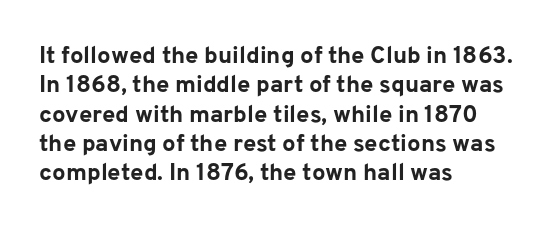
Q: Is the text bold? A: Yes.
Q: Is the text italic (slanted)? A: No, it is upright.
Q: Is the text underlined? A: No.
Q: How is the paragraph aligned? A: Left-aligned.
Q: Is the spacing between letters normal or unusually wide? A: Normal.
